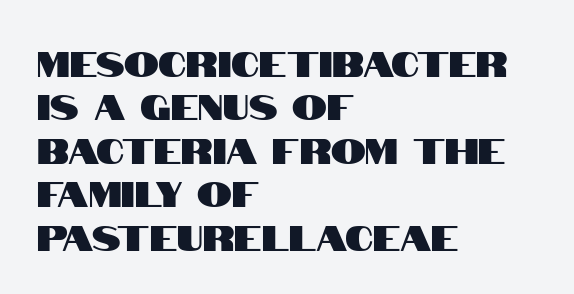
Tracking value appears to be zero — textbook default spacing. The passage is arranged the way most books set body copy — flush left. The rendering uses natural spacing where letterforms have individual widths. The space beneath each line is pristine and unruled.
